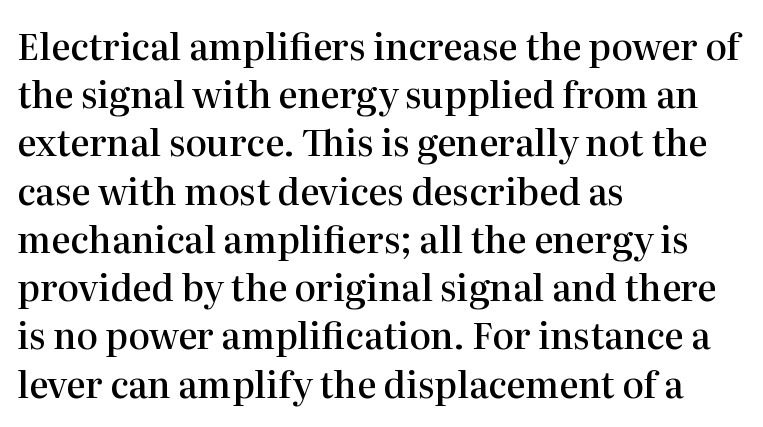
A clean baseline with only descenders dipping below it. A bit beefed up — I'd call it semibold rather than bold. Classification — serif. A typesetter would call this leading conventional body-copy spacing. This is the regular roman posture of the typeface. These lines are rendered in a variable-pitch font.
